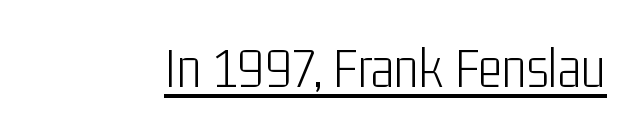
Character widths vary here, with narrow letters taking less room than wide ones. The type family on display is of the sans-serif kind. The letterforms sit shoulder to shoulder at normal distance. Posture: upright roman. The letterforms sit at book weight or below.
